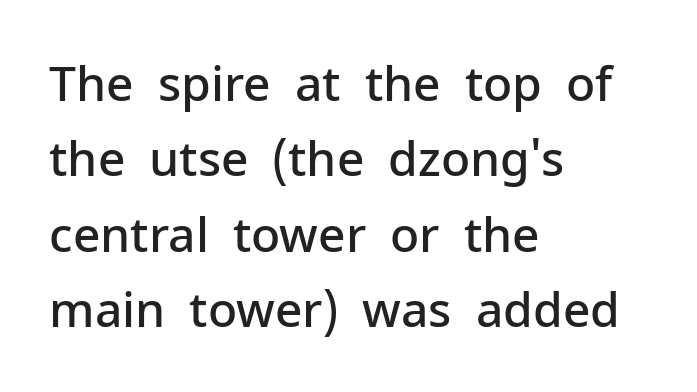
The image shows 48 px semibold sans-serif type, upright; set left-aligned, normal line spacing (1.57x), normal letter spacing, not underlined; low stroke contrast and a medium x-height.
